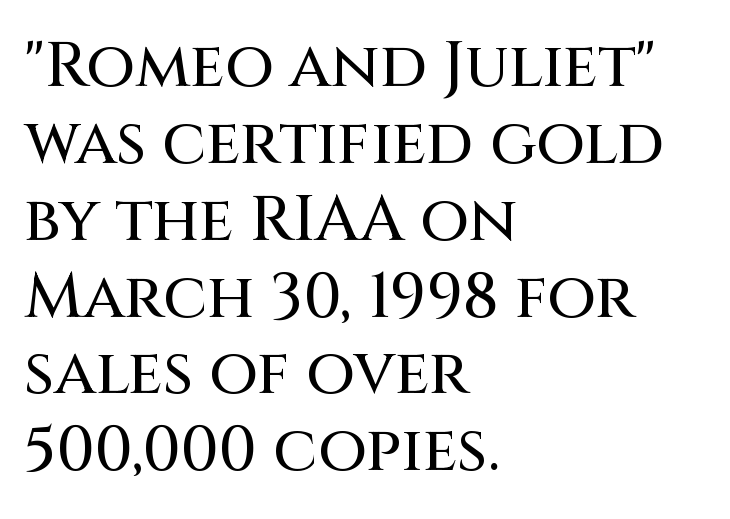
{"serif": "no", "italic": "no", "width": "normal", "stroke_contrast": "medium", "x_height": "large", "monospaced": "no", "underline": "no", "align": "left", "line_spacing_ratio": 1.22, "letter_spacing": "normal", "letter_spacing_em": 0.0, "glyph_px": 63}
